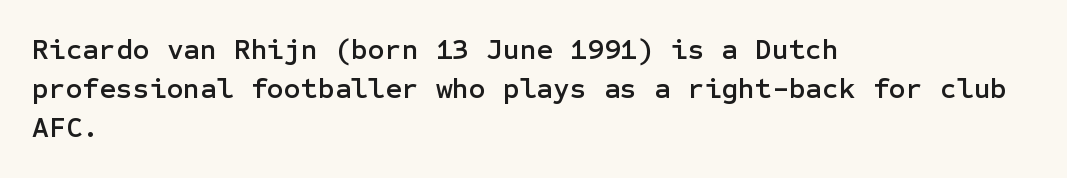
{"serif": "no", "italic": "no", "width": "normal", "stroke_contrast": "low", "x_height": "medium", "underline": "no", "align": "left", "line_spacing": "normal", "line_spacing_ratio": 1.35, "letter_spacing": "normal", "letter_spacing_em": 0.0, "glyph_px": 29}
